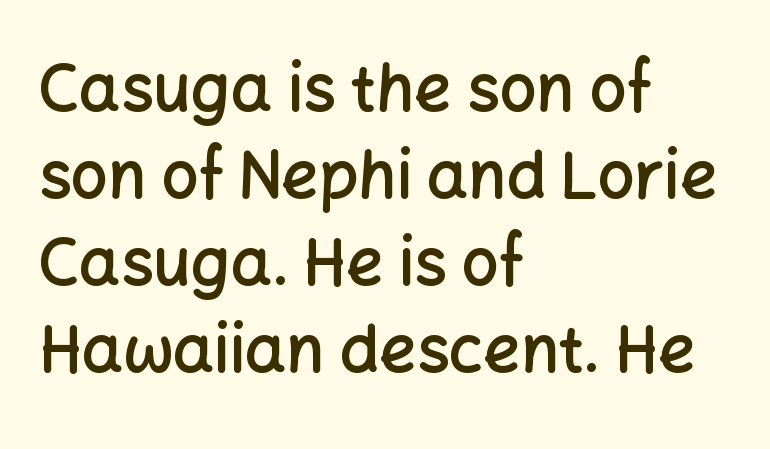
Note the varied advance widths — an 'i' is clearly narrower than an 'm'. The lines are quadded left. A clean baseline with only descenders dipping below it. What stands out about the letter spacing? Nothing — it is the standard amount. It's the straight-up-and-down kind of type.
